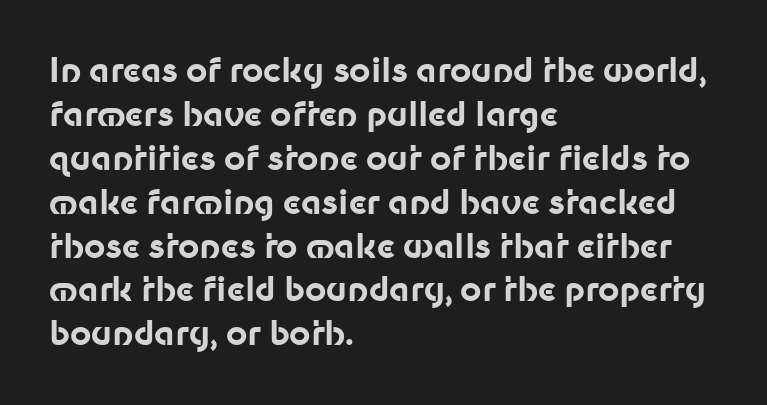
The image shows 33 px bold sans-serif type, upright; set left-aligned, normal line spacing (1.33x), normal letter spacing, not underlined; low stroke contrast and a medium x-height.
